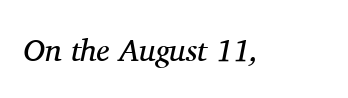
The image shows 31 px regular-weight serif type, italic (leaning right); set normal letter spacing, not underlined; medium stroke contrast and a medium x-height.
